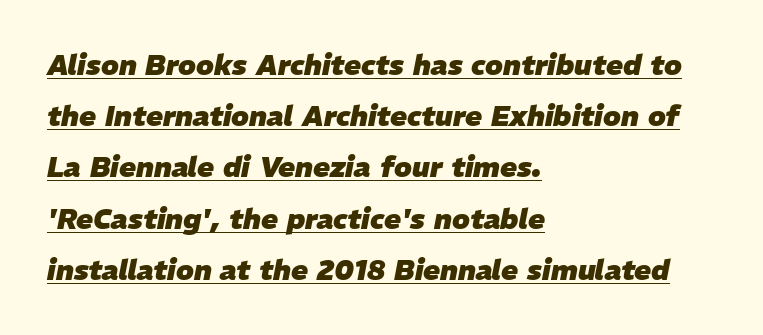
Students, observe the line beneath the letters — that is underlining. Is the type bold? Yes — the strokes are clearly thick and heavy. Horizontal alignment here is leftward, the default for most running prose. This sample uses plain, unmodified letter spacing. Looks like regular typesetting: each glyph gets only the width it needs. The whole block is typeset with a tilt.
